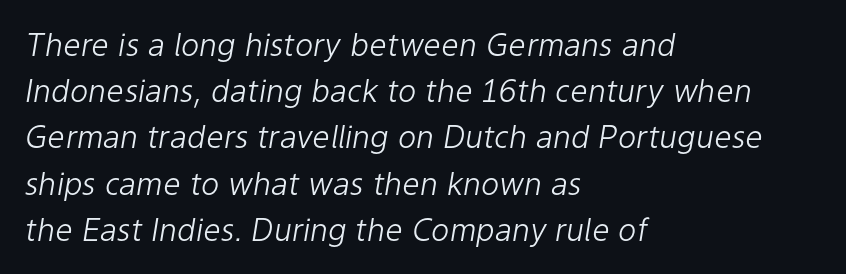
The image shows 31 px light type, italic (leaning right); set left-aligned, normal line spacing (1.49x), normal letter spacing, not underlined; low stroke contrast and a medium x-height.
